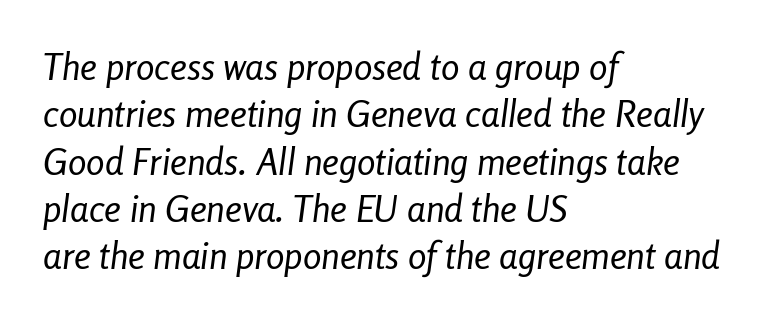
Q: Is the text bold? A: No.
Q: Is the text italic (slanted)? A: Yes, it leans right by about 8 degrees.
Q: Is the text underlined? A: No.
Q: How is the paragraph aligned? A: Left-aligned.
Q: Is the spacing between letters normal or unusually wide? A: Normal.
Q: Is the spacing between lines tight, normal or loose? A: Normal.
Q: Width (condensed, normal, or wide)? A: Condensed.
Q: Stroke contrast? A: Low.
Q: x-height? A: Medium.
Q: Monospaced? A: No.
